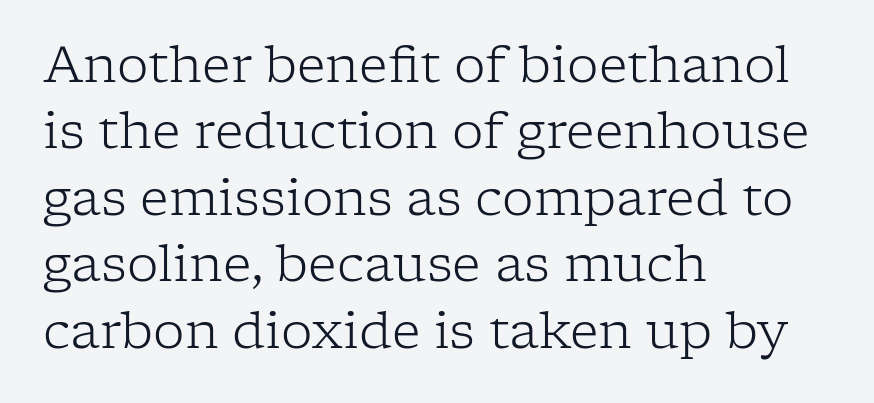
{"serif": "yes", "italic": "no", "bold": "no", "weight": "light", "width": "normal", "stroke_contrast": "low", "x_height": "medium", "monospaced": "no", "underline": "no", "align": "left", "line_spacing": "normal", "line_spacing_ratio": 1.33, "letter_spacing": "normal", "letter_spacing_em": 0.0, "glyph_px": 50}
